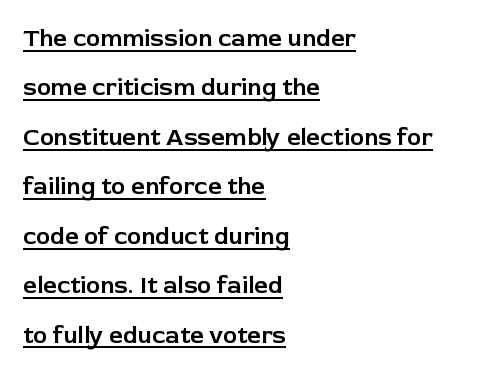
{"italic": "no", "underline": "yes", "align": "left", "line_spacing": "loose", "line_spacing_ratio": 2.06, "letter_spacing": "normal", "letter_spacing_em": 0.0, "glyph_px": 24}
